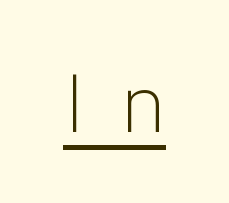
You could not count columns in this text — the font is proportionally spaced. You can tell it's not italic because the verticals are truly vertical. Summary of weight: not heavy and not bold. Serifs: no, the terminals of the letterforms are clean. The tracking jumps out immediately: characters are airy and widely separated. Does a line run under the words? Yes, clearly.
